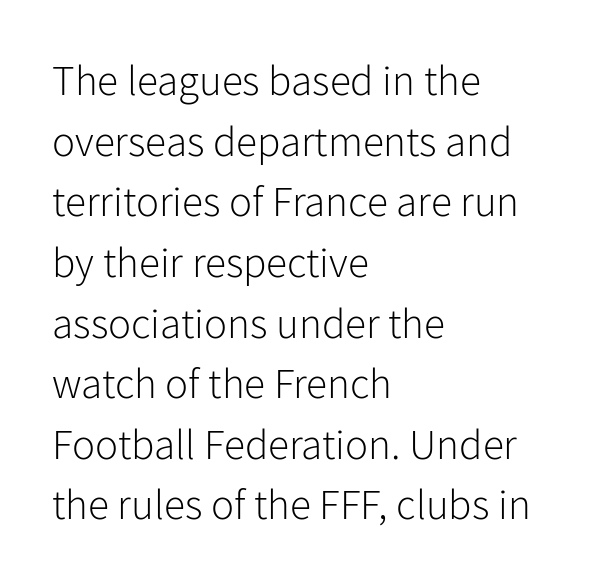
{"serif": "no", "italic": "no", "bold": "no", "weight": "light", "width": "normal", "stroke_contrast": "low", "x_height": "medium", "monospaced": "no", "underline": "no", "align": "left", "line_spacing": "normal", "line_spacing_ratio": 1.41, "letter_spacing": "normal", "letter_spacing_em": 0.0, "glyph_px": 43}
